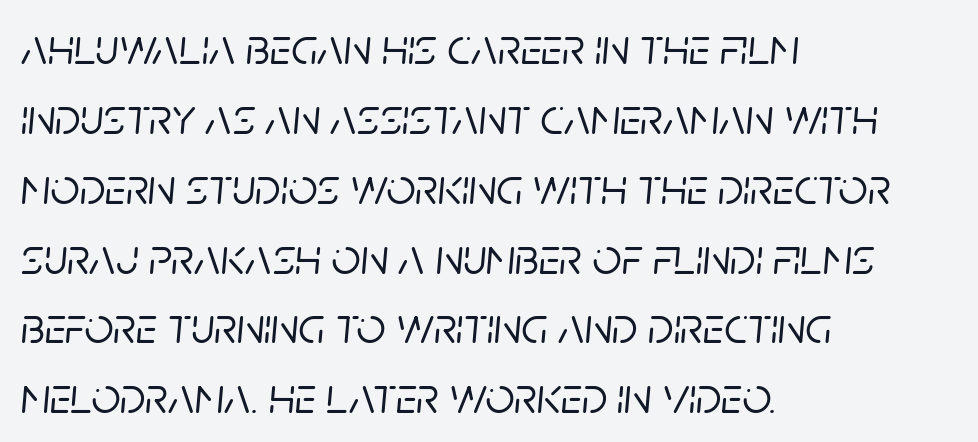
The image shows 51 px text type, italic (leaning right); set left-aligned, normal line spacing (1.37x), normal letter spacing, not underlined; low stroke contrast and a large x-height.
